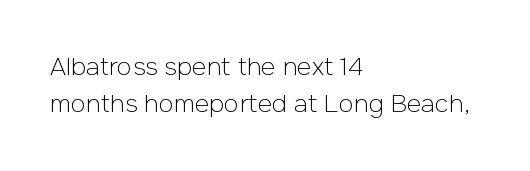
Each new line begins a customary step beneath the previous one. In CSS terms this would be text-align: left. Every character sits straight up, as roman type does. Inter-character spacing is left at the font's built-in metrics.
